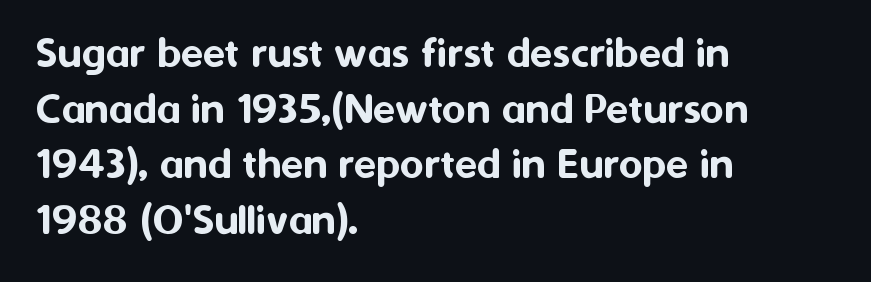
The image shows 46 px sans-serif type, upright; set left-aligned, line spacing 1.21x, normal letter spacing, not underlined; medium stroke contrast and a medium x-height.
